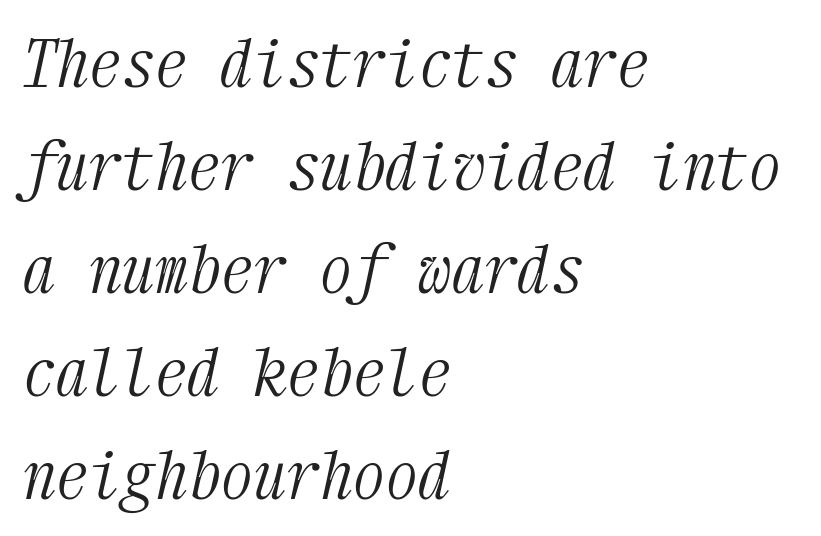
Italic: yes, the glyphs are oblique. The glyphs in this specimen are seriffed. Observe the ordinary spacing: letters are neighbours, not strangers. The typesetting does not lean heavy: it is not bold. Left-aligned paragraph, ragged on the right.
